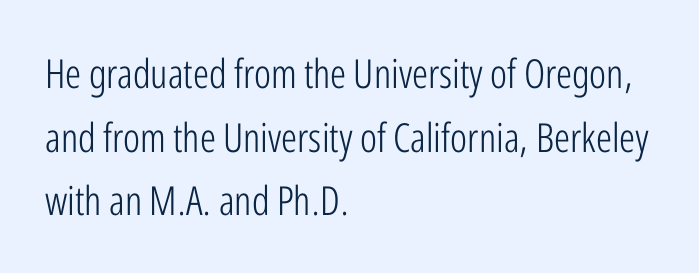
The image shows 40 px light, condensed sans-serif type, upright; set left-aligned, normal line spacing (1.59x), normal letter spacing, not underlined; low stroke contrast and a medium x-height.
